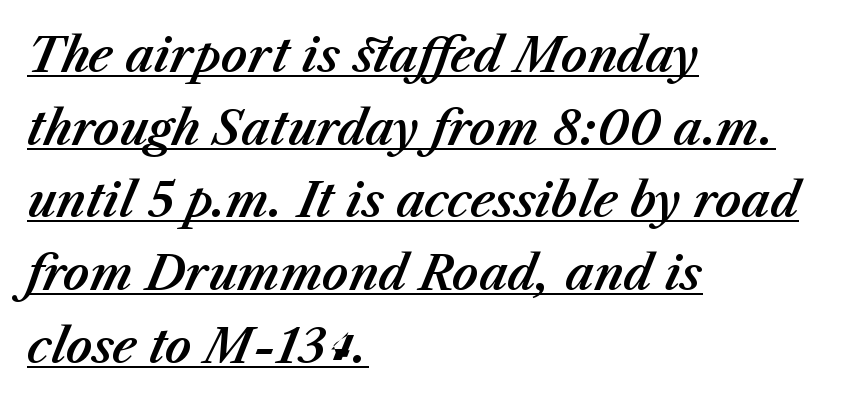
{"italic": "yes", "lean": "right", "slant_degrees": 23, "width": "normal", "stroke_contrast": "medium", "x_height": "medium", "monospaced": "no", "underline": "yes", "align": "left", "line_spacing": "normal", "line_spacing_ratio": 1.58, "letter_spacing": "normal", "letter_spacing_em": 0.0, "glyph_px": 46}
